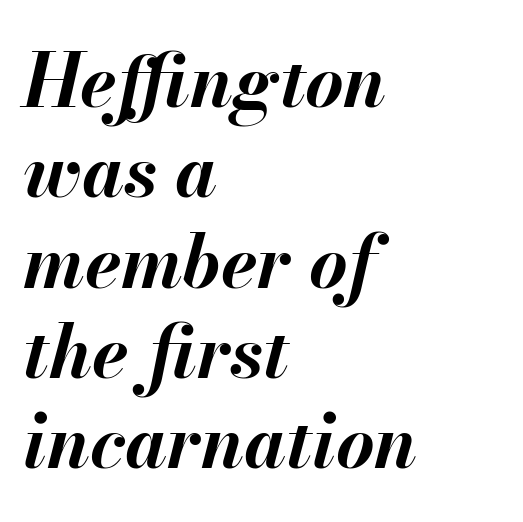
{"italic": "yes", "lean": "right", "slant_degrees": 13, "bold": "yes", "weight": "bold", "width": "normal", "stroke_contrast": "medium", "x_height": "small", "monospaced": "no", "underline": "no", "align": "left", "line_spacing_ratio": 1.22, "letter_spacing": "normal", "letter_spacing_em": 0.0, "glyph_px": 74}
